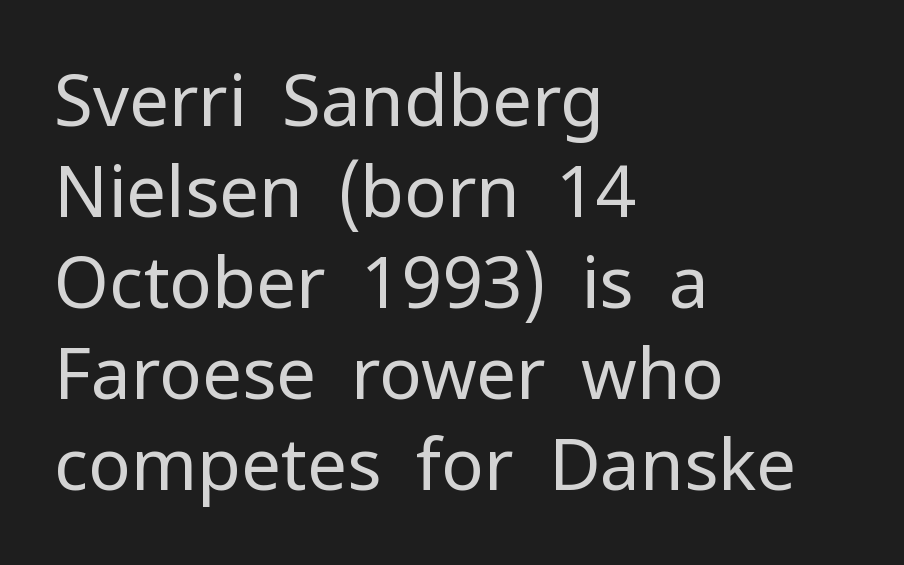
The passage shown is typed in a proportional face where columns would drift. Is there much room between lines? A standard amount, neither cramped nor airy. Rule under the text: the space is simply empty. Italic: no, the glyphs are upright roman. Inter-character spacing is left at the font's built-in metrics.
